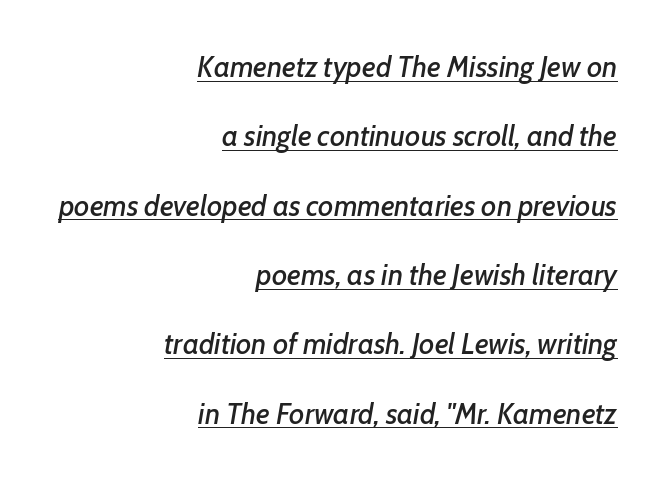
{"italic": "yes", "lean": "right", "slant_degrees": 7, "width": "normal", "stroke_contrast": "low", "x_height": "medium", "monospaced": "no", "underline": "yes", "align": "right", "line_spacing": "loose", "line_spacing_ratio": 2.39, "letter_spacing": "normal", "letter_spacing_em": 0.0, "glyph_px": 29}
